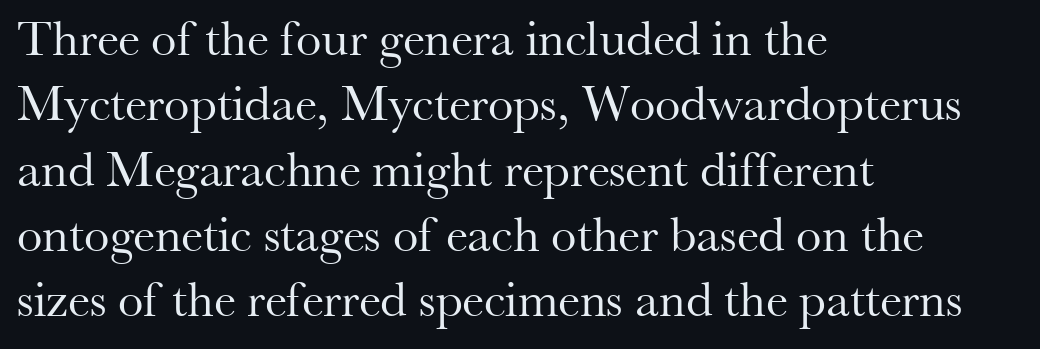
Q: Is the text bold? A: No.
Q: Is the text italic (slanted)? A: No, it is upright.
Q: Is the typeface a serif or a sans-serif typeface? A: Serif.
Q: Is the text underlined? A: No.
Q: How is the paragraph aligned? A: Left-aligned.
Q: Is the spacing between letters normal or unusually wide? A: Normal.
Q: Is the spacing between lines tight, normal or loose? A: Normal.
Q: Width (condensed, normal, or wide)? A: Normal.
Q: Stroke contrast? A: Medium.
Q: x-height? A: Small.
Q: Monospaced? A: No.
